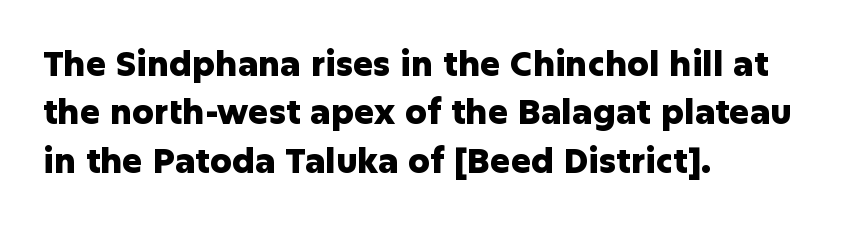
Q: Is the text bold? A: Yes.
Q: Is the text italic (slanted)? A: No, it is upright.
Q: Is the typeface a serif or a sans-serif typeface? A: Sans-serif.
Q: Is the text underlined? A: No.
Q: How is the paragraph aligned? A: Left-aligned.
Q: Is the spacing between letters normal or unusually wide? A: Normal.
Q: Is the spacing between lines tight, normal or loose? A: Normal.
Q: Width (condensed, normal, or wide)? A: Normal.
Q: Stroke contrast? A: Low.
Q: x-height? A: Medium.
Q: Monospaced? A: No.
